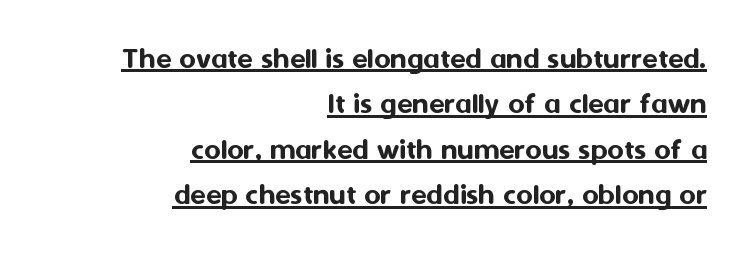
Q: Is the text italic (slanted)? A: No, it is upright.
Q: Is the typeface a serif or a sans-serif typeface? A: Sans-serif.
Q: Is the text underlined? A: Yes.
Q: How is the paragraph aligned? A: Right-aligned.
Q: Is the spacing between letters normal or unusually wide? A: Normal.
Q: Is the spacing between lines tight, normal or loose? A: Normal.
Q: Width (condensed, normal, or wide)? A: Normal.
Q: Stroke contrast? A: Medium.
Q: x-height? A: Medium.
Q: Monospaced? A: No.
